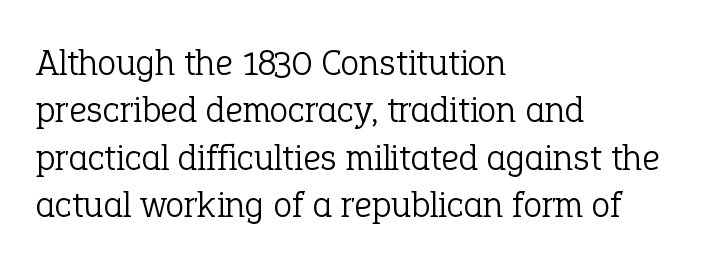
{"serif": "yes", "italic": "no", "bold": "no", "weight": "light", "width": "normal", "stroke_contrast": "low", "x_height": "medium", "monospaced": "no", "underline": "no", "align": "left", "line_spacing": "normal", "line_spacing_ratio": 1.25, "letter_spacing": "normal", "letter_spacing_em": 0.0, "glyph_px": 38}
